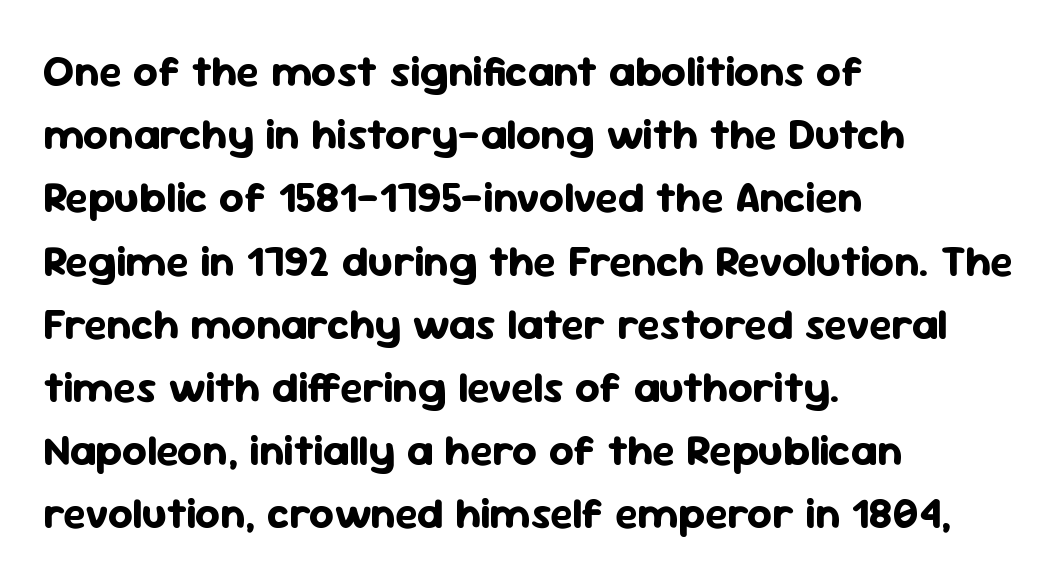
{"serif": "no", "italic": "no", "bold": "yes", "weight": "bold", "width": "normal", "stroke_contrast": "low", "x_height": "medium", "monospaced": "no", "underline": "no", "align": "left", "line_spacing": "normal", "line_spacing_ratio": 1.47, "letter_spacing": "normal", "letter_spacing_em": 0.0, "glyph_px": 43}
